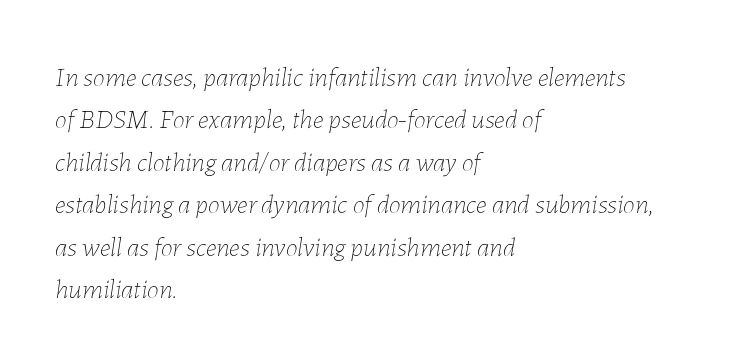
Q: Is the text bold? A: No.
Q: Is the text italic (slanted)? A: Yes, it leans right by about 7 degrees.
Q: Is the text underlined? A: No.
Q: How is the paragraph aligned? A: Left-aligned.
Q: Is the spacing between letters normal or unusually wide? A: Normal.
Q: Is the spacing between lines tight, normal or loose? A: Normal.
